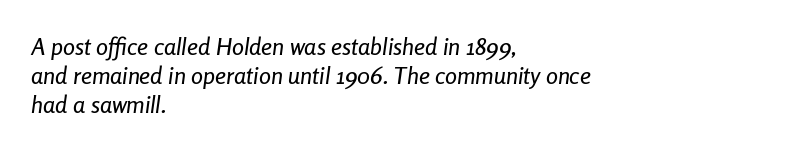
Is the block centered? No — it sits flush against the left margin. A typesetter would mark this as italic. Only glyphs here, with clear space below each row. Spacing between characters is what you'd get straight out of the box.
